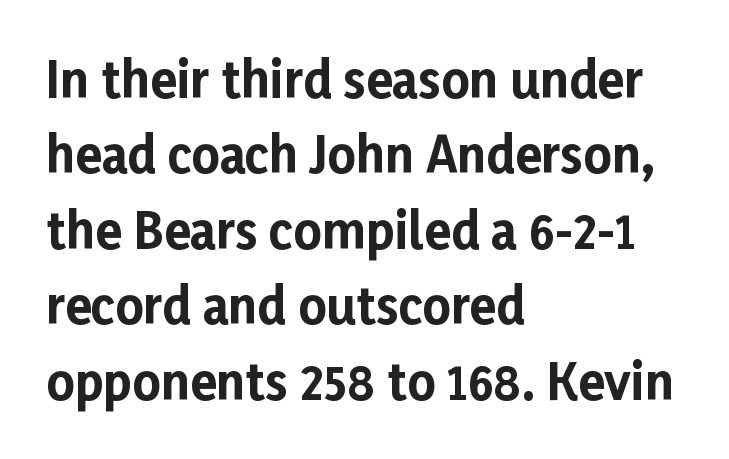
The image shows 49 px bold sans-serif type, upright; set left-aligned, normal line spacing (1.54x), normal letter spacing, not underlined; low stroke contrast and a medium x-height.
